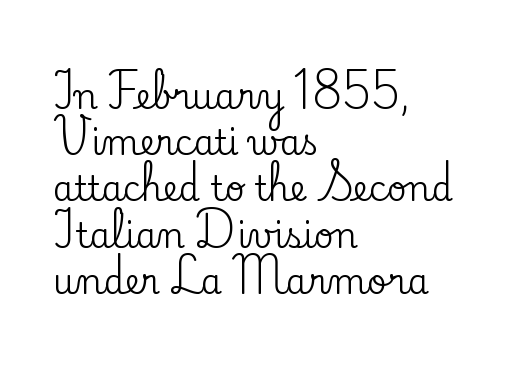
The ragged edge is on the right, which tells us the setting is flush left. Italic: no, the glyphs are upright roman. The rendering uses natural spacing where letterforms have individual widths. Honestly, the letter spacing is just normal — you wouldn't notice it.
